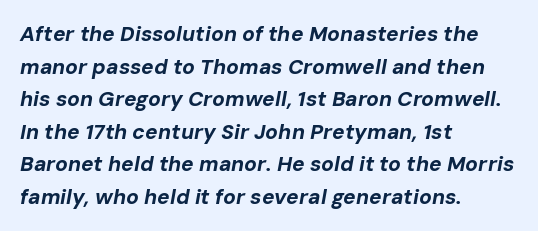
Q: Is the text bold? A: Yes.
Q: Is the text italic (slanted)? A: Yes, it leans right by about 10 degrees.
Q: Is the text underlined? A: No.
Q: How is the paragraph aligned? A: Left-aligned.
Q: Is the spacing between letters normal or unusually wide? A: Normal.
Q: Is the spacing between lines tight, normal or loose? A: Normal.
